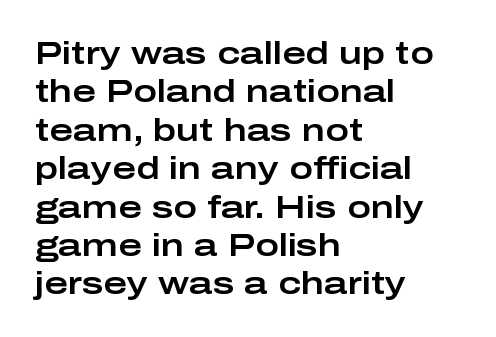
This is roman type, the default non-slanted kind. A typesetter would call this proportional, since set widths differ per character. The gaps between neighbouring characters are ordinary and unremarkable. The area under the type is left untouched.
